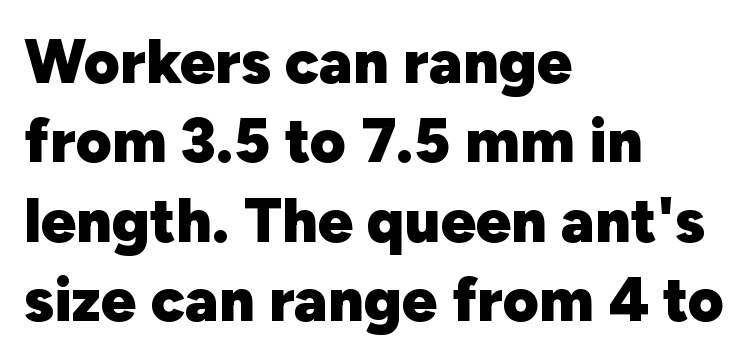
The image shows 62 px heavy sans-serif type, upright; set left-aligned, normal line spacing (1.28x), normal letter spacing, not underlined; low stroke contrast and a medium x-height.
